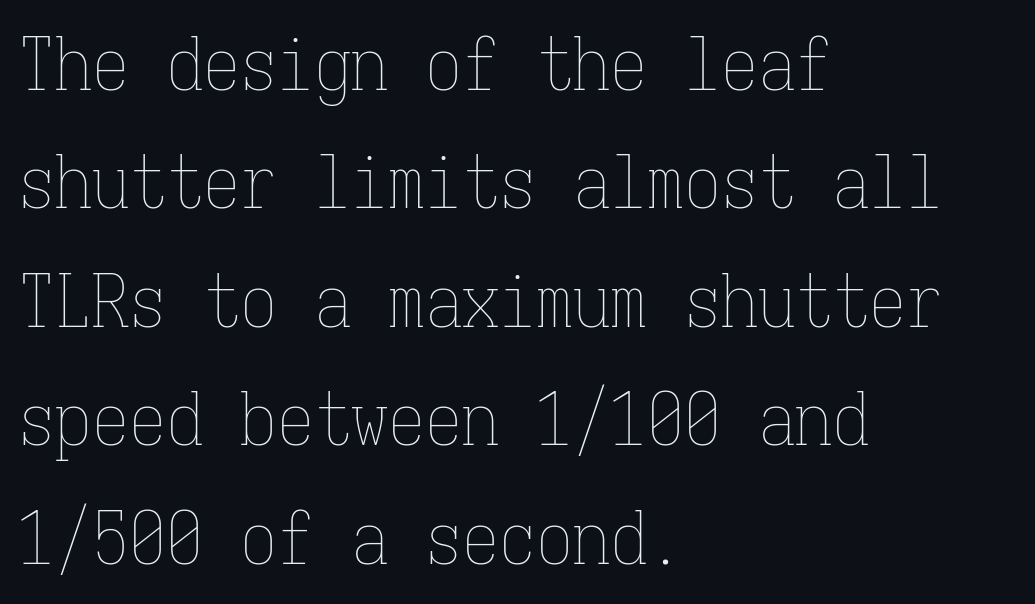
Q: Is the text bold? A: No.
Q: Is the text italic (slanted)? A: No, it is upright.
Q: Is the text underlined? A: No.
Q: How is the paragraph aligned? A: Left-aligned.
Q: Is the spacing between letters normal or unusually wide? A: Normal.
Q: Is the spacing between lines tight, normal or loose? A: Normal.
Q: Width (condensed, normal, or wide)? A: Condensed.
Q: Stroke contrast? A: Low.
Q: x-height? A: Medium.
Q: Monospaced? A: Yes.
